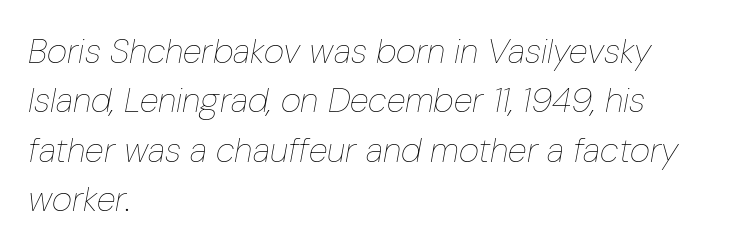
{"italic": "yes", "lean": "right", "slant_degrees": 10, "bold": "no", "weight": "thin", "width": "condensed", "stroke_contrast": "low", "x_height": "medium", "monospaced": "no", "underline": "no", "align": "left", "line_spacing": "normal", "line_spacing_ratio": 1.41, "letter_spacing": "normal", "letter_spacing_em": 0.0, "glyph_px": 35}
